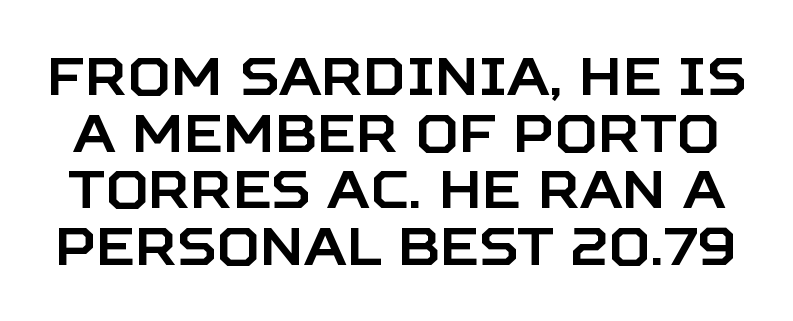
Q: Is the text italic (slanted)? A: No, it is upright.
Q: Is the typeface a serif or a sans-serif typeface? A: Sans-serif.
Q: Is the text underlined? A: No.
Q: Is the spacing between letters normal or unusually wide? A: Normal.
Q: Is the spacing between lines tight, normal or loose? A: Tight.
Q: Width (condensed, normal, or wide)? A: Normal.
Q: Stroke contrast? A: Low.
Q: x-height? A: Large.
Q: Monospaced? A: No.
